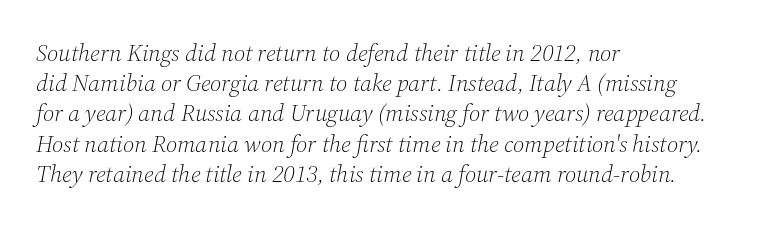
{"italic": "yes", "lean": "right", "slant_degrees": 12, "bold": "no", "underline": "no", "align": "left", "line_spacing": "normal", "line_spacing_ratio": 1.26, "letter_spacing": "normal", "letter_spacing_em": 0.0, "glyph_px": 24}
